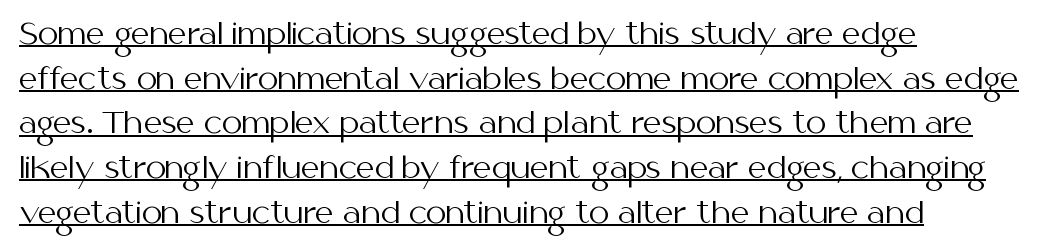
Q: Is the text bold? A: No.
Q: Is the text italic (slanted)? A: No, it is upright.
Q: Is the typeface a serif or a sans-serif typeface? A: Sans-serif.
Q: Is the text underlined? A: Yes.
Q: How is the paragraph aligned? A: Left-aligned.
Q: Is the spacing between letters normal or unusually wide? A: Normal.
Q: Is the spacing between lines tight, normal or loose? A: Normal.
Q: Width (condensed, normal, or wide)? A: Normal.
Q: Stroke contrast? A: Medium.
Q: x-height? A: Medium.
Q: Monospaced? A: No.
